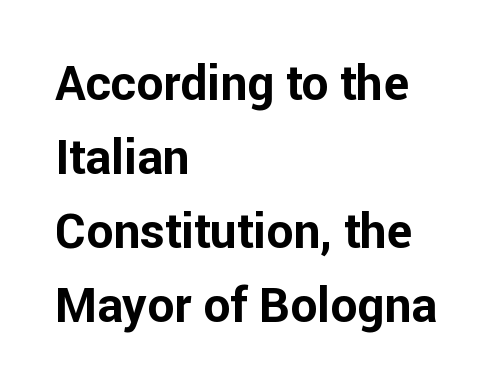
A clean baseline with only descenders dipping below it. Notice how descenders clear the ascenders below comfortably — that's standard leading. Typesetter's note: full bold, strokes at maximum text heaviness. Alignment: flush left.
